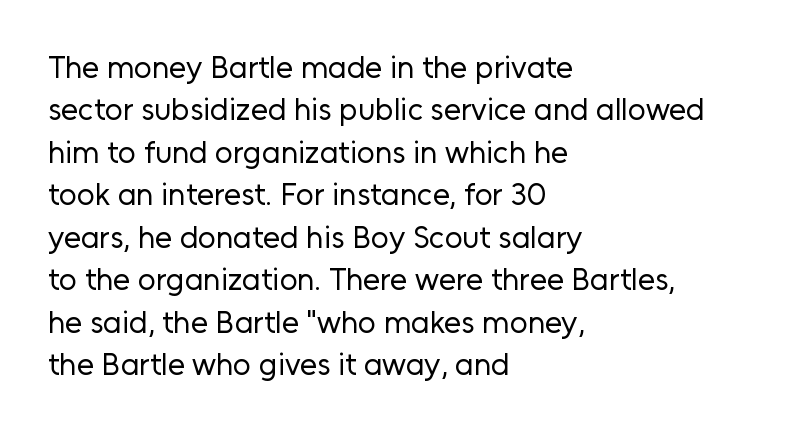
Q: Is the text bold? A: No.
Q: Is the text italic (slanted)? A: No, it is upright.
Q: Is the typeface a serif or a sans-serif typeface? A: Sans-serif.
Q: Is the text underlined? A: No.
Q: How is the paragraph aligned? A: Left-aligned.
Q: Is the spacing between letters normal or unusually wide? A: Normal.
Q: Is the spacing between lines tight, normal or loose? A: Normal.
Q: Width (condensed, normal, or wide)? A: Normal.
Q: Stroke contrast? A: Low.
Q: x-height? A: Medium.
Q: Monospaced? A: No.
